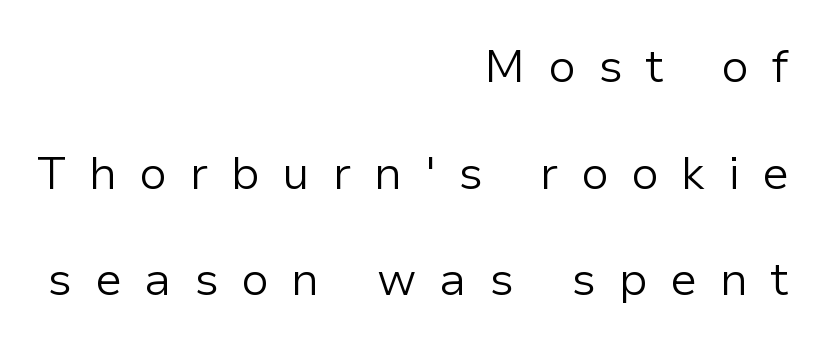
Q: Is the text bold? A: No.
Q: Is the text italic (slanted)? A: No, it is upright.
Q: Is the typeface a serif or a sans-serif typeface? A: Sans-serif.
Q: Is the text underlined? A: No.
Q: How is the paragraph aligned? A: Right-aligned.
Q: Is the spacing between letters normal or unusually wide? A: Unusually wide.
Q: Is the spacing between lines tight, normal or loose? A: Loose.
Q: Width (condensed, normal, or wide)? A: Normal.
Q: Stroke contrast? A: Low.
Q: x-height? A: Medium.
Q: Monospaced? A: No.
